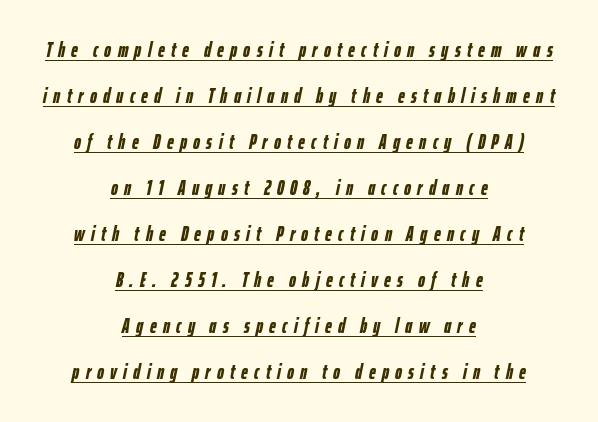
Q: Is the text bold? A: Yes.
Q: Is the text italic (slanted)? A: Yes, it leans right by about 12 degrees.
Q: Is the text underlined? A: Yes.
Q: How is the paragraph aligned? A: Centered.
Q: Is the spacing between letters normal or unusually wide? A: Unusually wide.
Q: Is the spacing between lines tight, normal or loose? A: Loose.
